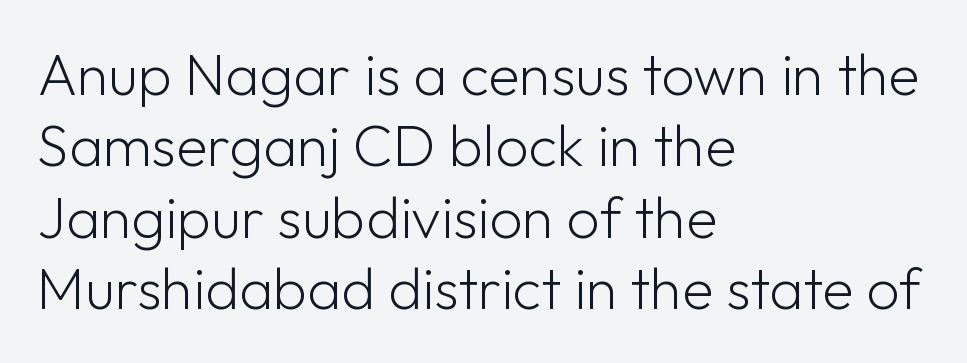
{"serif": "no", "italic": "no", "bold": "no", "weight": "light", "width": "normal", "stroke_contrast": "low", "x_height": "medium", "monospaced": "no", "underline": "no", "align": "left", "line_spacing_ratio": 1.23, "letter_spacing": "normal", "letter_spacing_em": 0.0, "glyph_px": 58}
